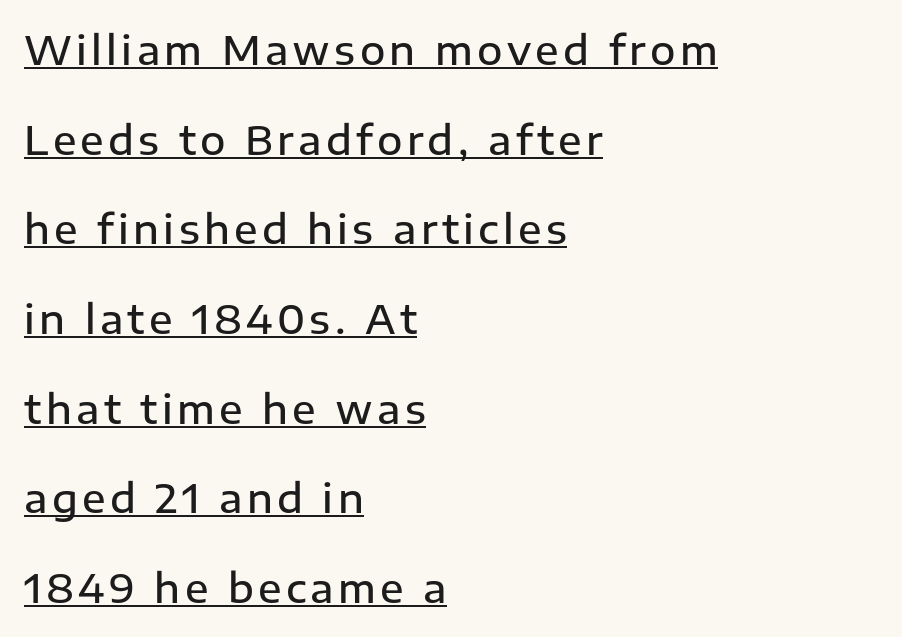
Notice how the stems are strictly vertical — no italics here. The passage shown stacks its lines with a broad gap. The passage is arranged the way most books set body copy — flush left. Summary of weight: moderately heavy, a semibold. The letters advance in unequal steps, a hallmark of proportional type.
